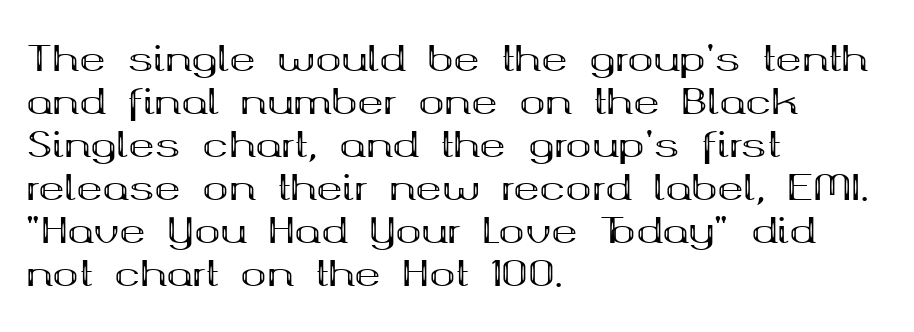
The image shows 35 px bold, wide serif type, upright; set left-aligned, line spacing 1.23x, normal letter spacing, not underlined; medium stroke contrast and a medium x-height.
